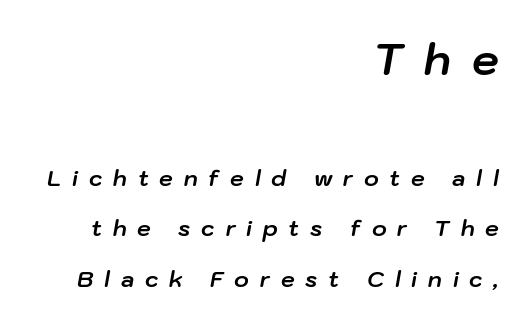
You could not count columns in this text — the font is proportionally spaced. Is the letter spacing exaggerated? Yes — the characters are pushed far apart. Regarding leading, the lines here are spaced well apart. Whoever set this made the first block the dominant, larger element. These lines stack with their right ends in a neat column.
